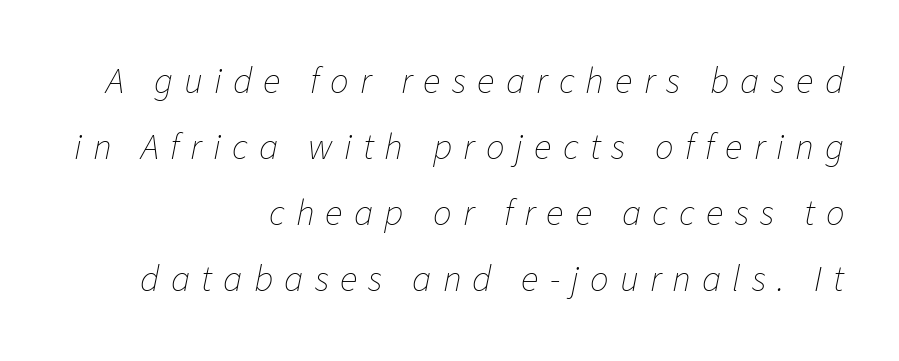
The image shows 37 px thin type, italic (leaning right); set right-aligned, line spacing 1.78x, unusually wide letter spacing (+0.3 em), not underlined; low stroke contrast and a medium x-height.
